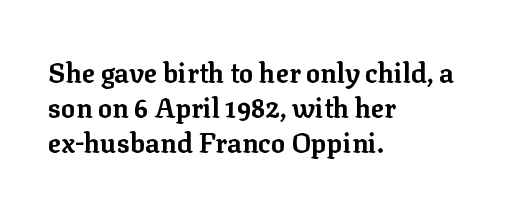
Is there much room between lines? A standard amount, neither cramped nor airy. Emphasis by weight is at full strength: bold. Each word holds together tightly as a unit, with standard inter-letter gaps. Rule under the text: the space is simply empty. Style check: upright. Does the copy run flush right? No — it runs flush left.
